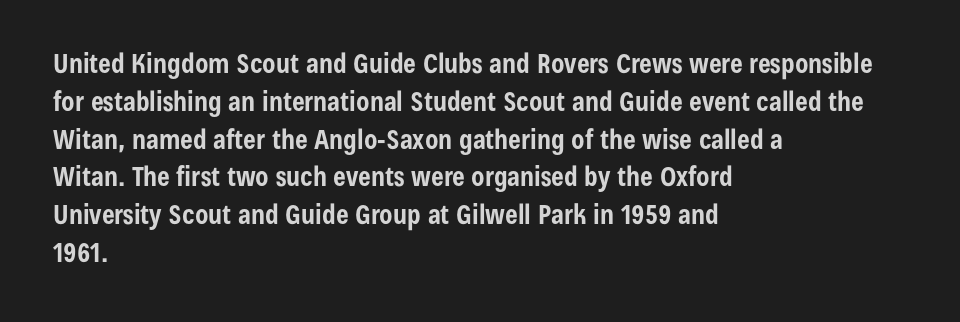
Line spacing here is normal. The baseline area is clear. This sample uses an upright cut, with every glyph sitting square on the baseline. These lines keep a tight, regular rhythm from letter to letter. Line beginnings align vertically; line endings do not.
